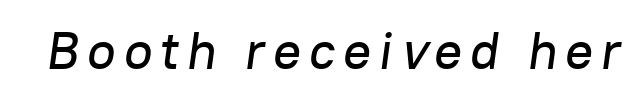
The image shows 52 px text type, italic (leaning right); set not underlined; low stroke contrast and a medium x-height.
